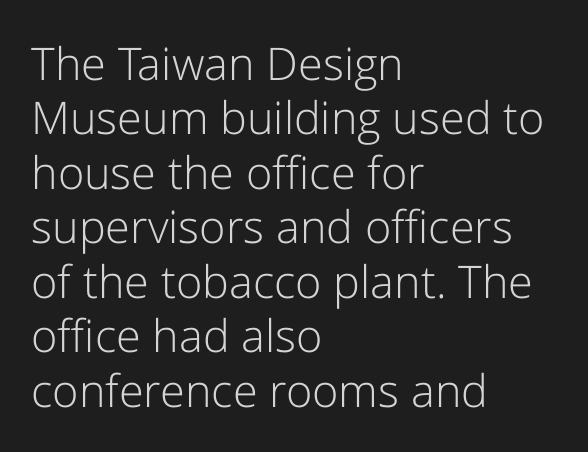
{"serif": "no", "italic": "no", "bold": "no", "weight": "light", "width": "normal", "stroke_contrast": "low", "x_height": "medium", "monospaced": "no", "underline": "no", "align": "left", "line_spacing_ratio": 1.21, "letter_spacing": "normal", "letter_spacing_em": 0.0, "glyph_px": 45}
